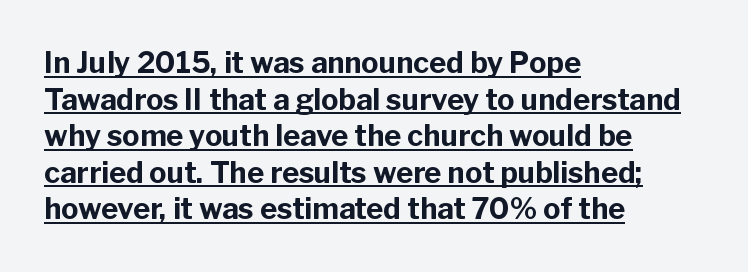
Notice how a bar underscores the lettering throughout. Leading matches the norm, producing a regular column. This sample has the flowing, uneven cadence of proportional lettering. Tracking here is standard; glyphs follow each other at the usual distance. Summary of weight: heavy, a full bold. Reading down the block, your eye returns to a fixed left position each line.
